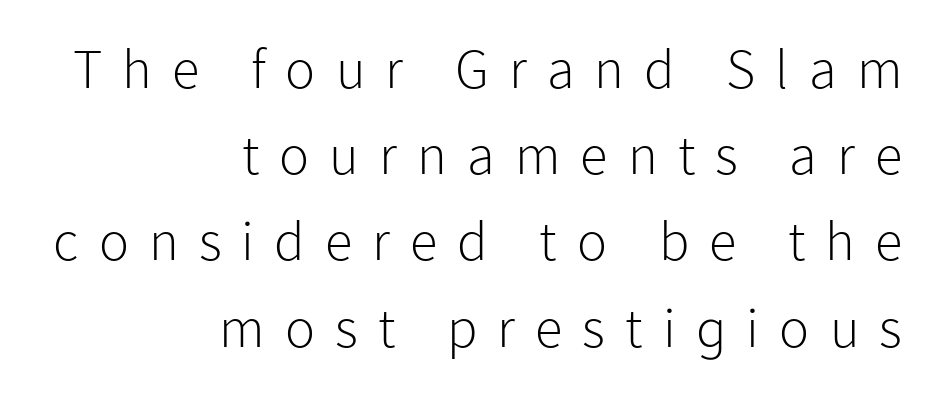
The image shows 56 px light sans-serif type, upright; set right-aligned, normal line spacing (1.54x), unusually wide letter spacing (+0.36 em), not underlined; low stroke contrast and a medium x-height.
